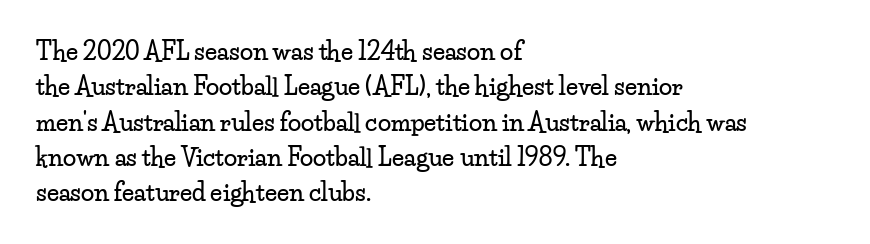
{"italic": "no", "underline": "no", "align": "left", "line_spacing": "normal", "line_spacing_ratio": 1.47, "letter_spacing": "normal", "letter_spacing_em": 0.0, "glyph_px": 24}
